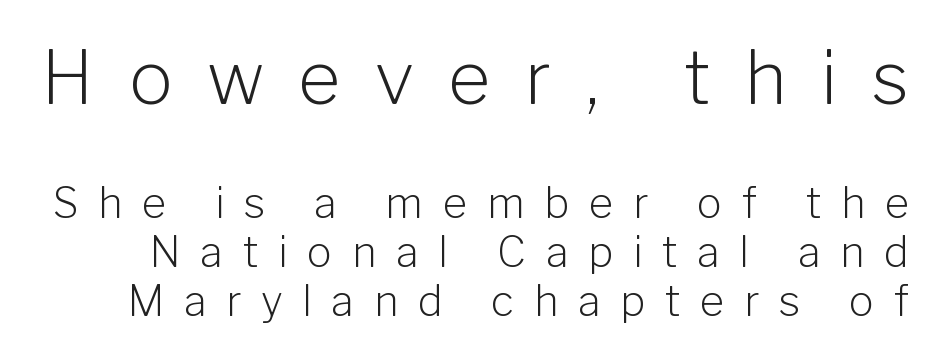
Q: Is the text bold? A: No.
Q: Is the text italic (slanted)? A: No, it is upright.
Q: Is the typeface a serif or a sans-serif typeface? A: Sans-serif.
Q: Is the text underlined? A: No.
Q: Is the spacing between letters normal or unusually wide? A: Unusually wide.
Q: Which block of text is set in a larger size, the first (top) or the second (bottom)? A: The first (top) one.
Q: Width (condensed, normal, or wide)? A: Normal.
Q: Stroke contrast? A: Low.
Q: x-height? A: Medium.
Q: Monospaced? A: No.
